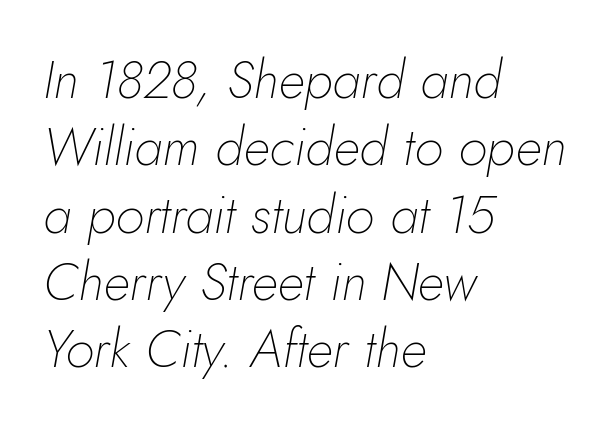
Is this a heavy cut? Hardly; it is regular or lighter. Does the lettering tilt? It does — this is italic. The string is rendered with underlining switched off. One glance says typical: line gaps are just what's usual.
